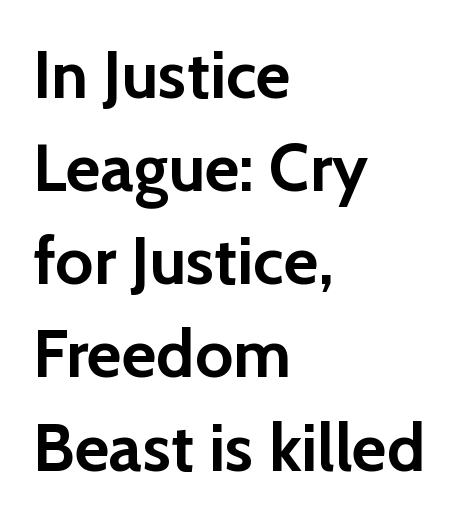
The image shows 67 px semibold sans-serif type, upright; set left-aligned, normal line spacing (1.39x), normal letter spacing, not underlined; low stroke contrast and a medium x-height.
